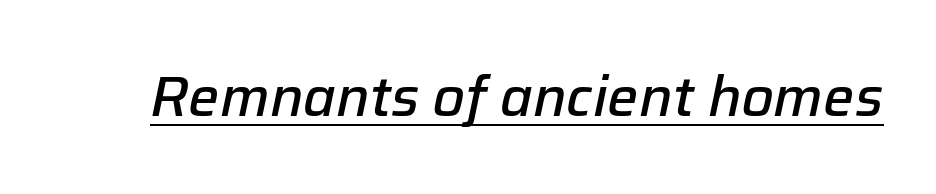
The image shows 55 px semibold type, italic (leaning right); set normal letter spacing, underlined; low stroke contrast and a medium x-height.
